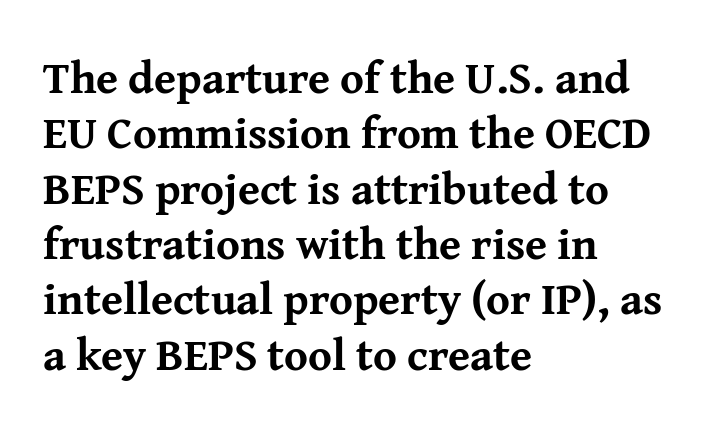
{"serif": "yes", "italic": "no", "bold": "yes", "weight": "bold", "width": "normal", "stroke_contrast": "medium", "x_height": "medium", "monospaced": "no", "underline": "no", "align": "left", "line_spacing_ratio": 1.23, "letter_spacing": "normal", "letter_spacing_em": 0.0, "glyph_px": 45}
